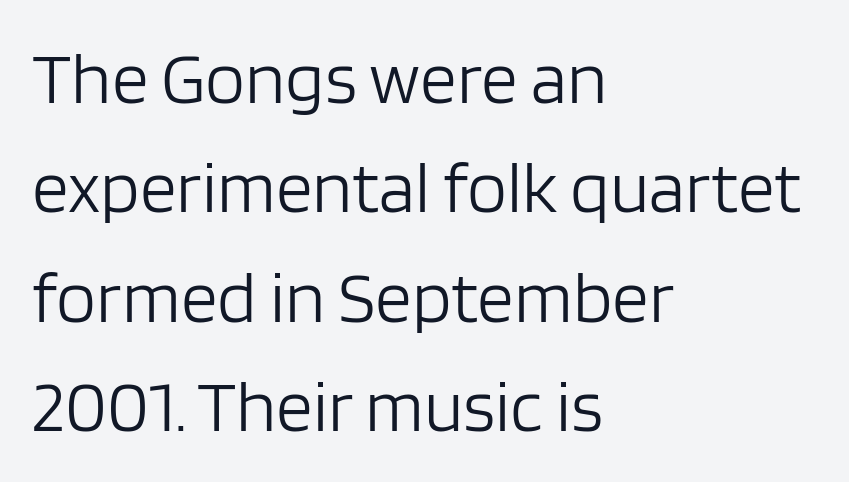
Q: Is the text bold? A: No.
Q: Is the text italic (slanted)? A: No, it is upright.
Q: Is the typeface a serif or a sans-serif typeface? A: Sans-serif.
Q: Is the text underlined? A: No.
Q: How is the paragraph aligned? A: Left-aligned.
Q: Is the spacing between letters normal or unusually wide? A: Normal.
Q: Is the spacing between lines tight, normal or loose? A: Normal.
Q: Width (condensed, normal, or wide)? A: Normal.
Q: Stroke contrast? A: Low.
Q: x-height? A: Large.
Q: Monospaced? A: No.
